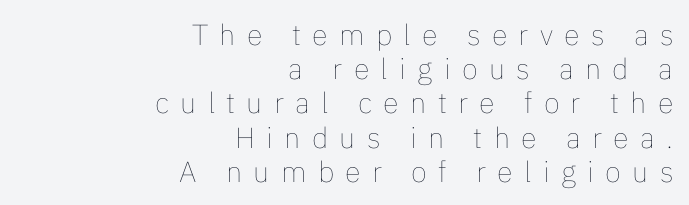
Q: Is the text bold? A: No.
Q: Is the text italic (slanted)? A: No, it is upright.
Q: Is the text underlined? A: No.
Q: How is the paragraph aligned? A: Right-aligned.
Q: Is the spacing between letters normal or unusually wide? A: Unusually wide.
Q: Width (condensed, normal, or wide)? A: Normal.
Q: Stroke contrast? A: Low.
Q: x-height? A: Medium.
Q: Monospaced? A: No.
